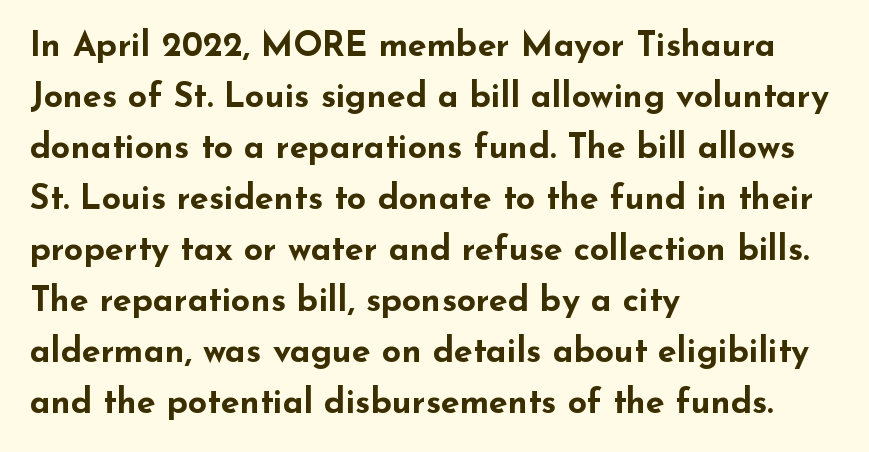
The image shows 34 px bold, wide sans-serif type, upright; set left-aligned, normal line spacing (1.5x), normal letter spacing, not underlined; low stroke contrast and a small x-height.
